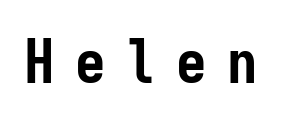
{"serif": "no", "italic": "no", "bold": "yes", "weight": "semibold", "width": "condensed", "stroke_contrast": "low", "x_height": "medium", "monospaced": "yes", "underline": "no", "letter_spacing": "wide", "letter_spacing_em": 0.33, "glyph_px": 61}
